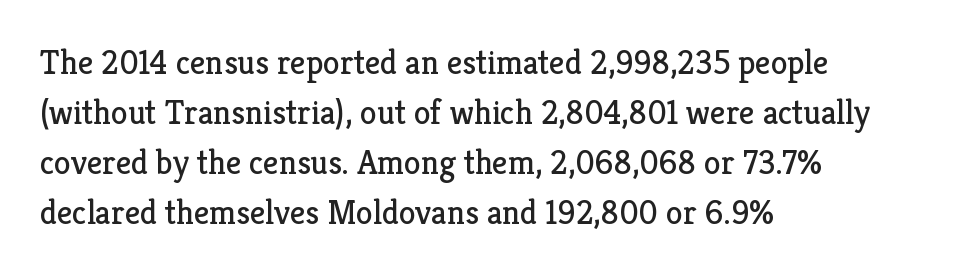
These lines are set flush left with a ragged right edge. Words appear dense and cohesive because spacing is normal. When letters stand straight like this, we call the style roman or upright. The designer left line spacing at the default. The specimen omits any rule beneath the text block's lines.
